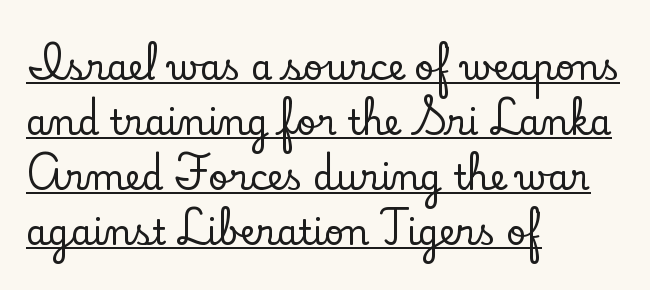
The image shows 35 px serif type, upright; set left-aligned, normal line spacing (1.57x), normal letter spacing, underlined; low stroke contrast and a small x-height.
